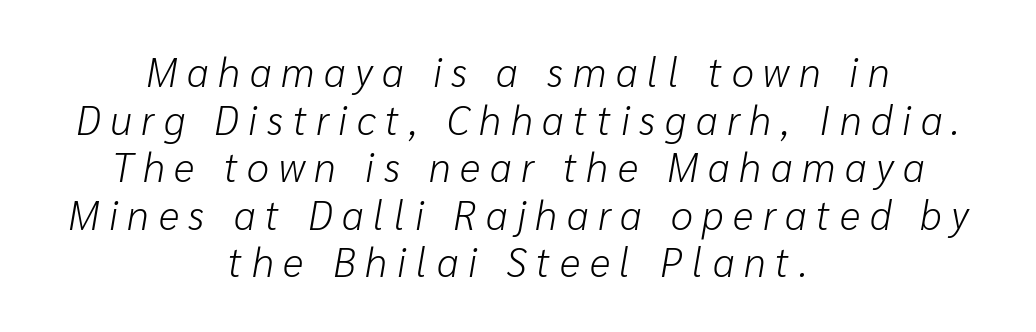
Q: Is the text bold? A: No.
Q: Is the text italic (slanted)? A: Yes, it leans right by about 10 degrees.
Q: Is the text underlined? A: No.
Q: How is the paragraph aligned? A: Centered.
Q: Is the spacing between letters normal or unusually wide? A: Unusually wide.
Q: Width (condensed, normal, or wide)? A: Normal.
Q: Stroke contrast? A: Low.
Q: x-height? A: Medium.
Q: Monospaced? A: No.
